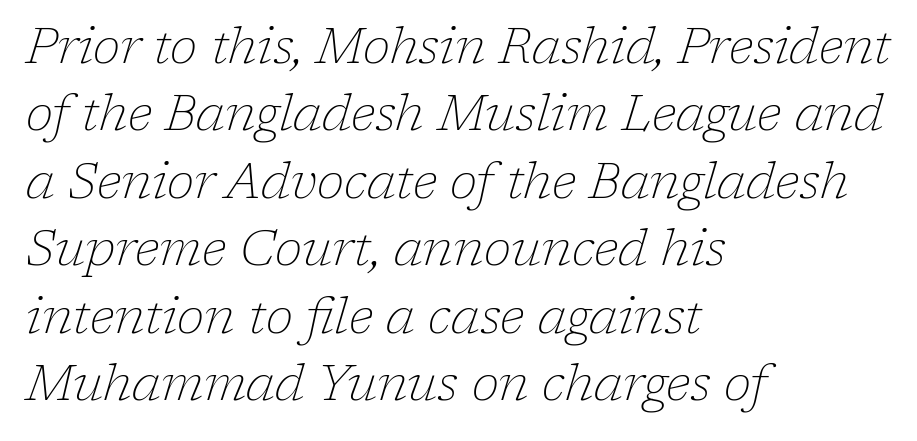
Q: Is the text bold? A: No.
Q: Is the text italic (slanted)? A: Yes, it leans right by about 17 degrees.
Q: Is the typeface a serif or a sans-serif typeface? A: Serif.
Q: Is the text underlined? A: No.
Q: How is the paragraph aligned? A: Left-aligned.
Q: Is the spacing between letters normal or unusually wide? A: Normal.
Q: Is the spacing between lines tight, normal or loose? A: Normal.
Q: Width (condensed, normal, or wide)? A: Normal.
Q: Stroke contrast? A: Low.
Q: x-height? A: Medium.
Q: Monospaced? A: No.
